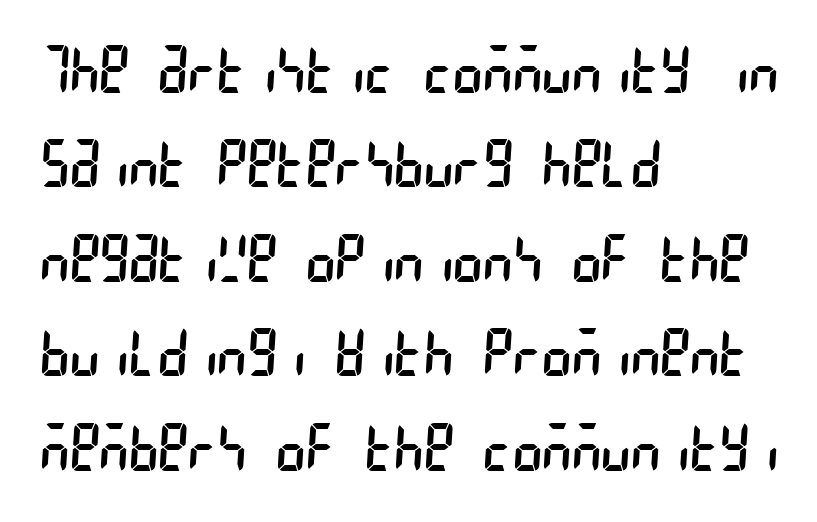
The image shows 63 px regular-weight, condensed sans-serif type; set left-aligned, normal line spacing (1.5x), normal letter spacing, not underlined; low stroke contrast and a large x-height.
